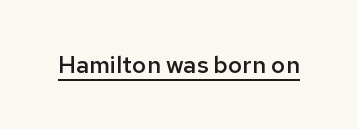
Designer's note — italics off, roman on. The horizontal fit of the characters is conventional and even. Is there an underline? Yes — a line sits under the letters. The characters look somewhat weighty, a semibold short of true bold.
